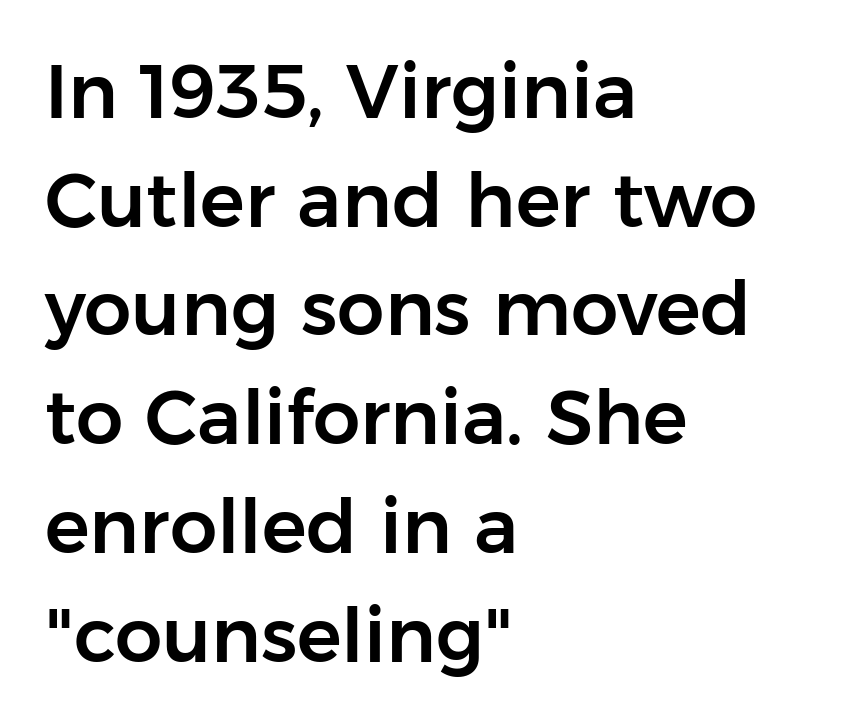
Q: Is the text italic (slanted)? A: No, it is upright.
Q: Is the typeface a serif or a sans-serif typeface? A: Sans-serif.
Q: Is the text underlined? A: No.
Q: How is the paragraph aligned? A: Left-aligned.
Q: Is the spacing between letters normal or unusually wide? A: Normal.
Q: Is the spacing between lines tight, normal or loose? A: Normal.
Q: Width (condensed, normal, or wide)? A: Normal.
Q: Stroke contrast? A: Low.
Q: x-height? A: Medium.
Q: Monospaced? A: No.
